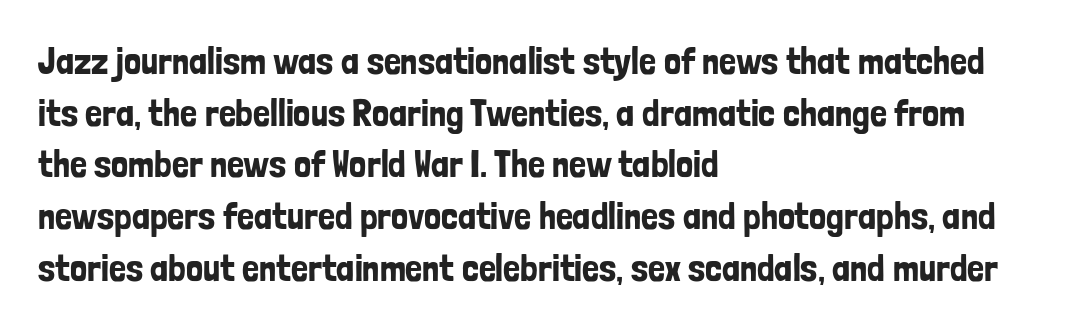
{"serif": "no", "italic": "no", "width": "condensed", "stroke_contrast": "low", "x_height": "medium", "monospaced": "no", "underline": "no", "align": "left", "line_spacing": "normal", "line_spacing_ratio": 1.36, "letter_spacing": "normal", "letter_spacing_em": 0.0, "glyph_px": 38}
